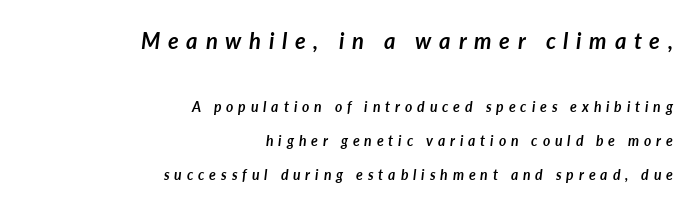
Q: Is the text bold? A: Yes.
Q: Is the text italic (slanted)? A: Yes, it leans right by about 7 degrees.
Q: Is the text underlined? A: No.
Q: How is the paragraph aligned? A: Right-aligned.
Q: Is the spacing between letters normal or unusually wide? A: Unusually wide.
Q: Is the spacing between lines tight, normal or loose? A: Loose.
Q: Which block of text is set in a larger size, the first (top) or the second (bottom)? A: The first (top) one.
